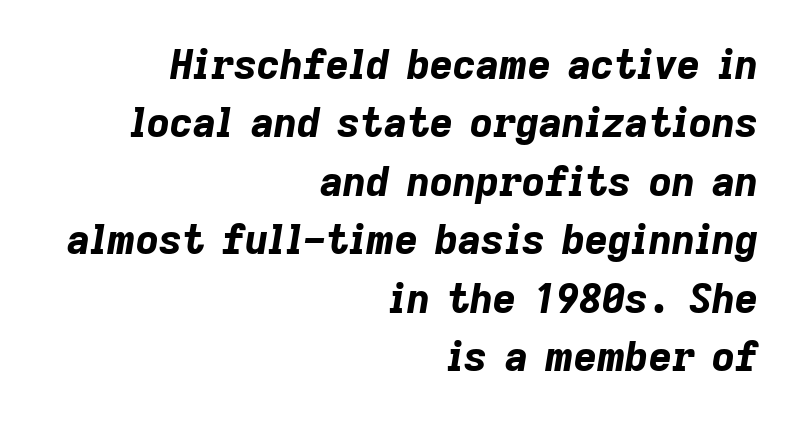
The image shows 40 px bold type, italic (leaning right); set right-aligned, normal line spacing (1.46x), normal letter spacing, not underlined; low stroke contrast and a medium x-height.
